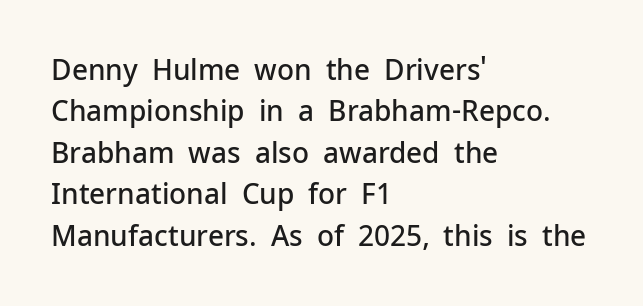
Q: Is the text bold? A: Semi-bold.
Q: Is the text italic (slanted)? A: No, it is upright.
Q: Is the typeface a serif or a sans-serif typeface? A: Sans-serif.
Q: Is the text underlined? A: No.
Q: How is the paragraph aligned? A: Left-aligned.
Q: Is the spacing between letters normal or unusually wide? A: Normal.
Q: Is the spacing between lines tight, normal or loose? A: Normal.
Q: Width (condensed, normal, or wide)? A: Normal.
Q: Stroke contrast? A: Low.
Q: x-height? A: Medium.
Q: Monospaced? A: No.
